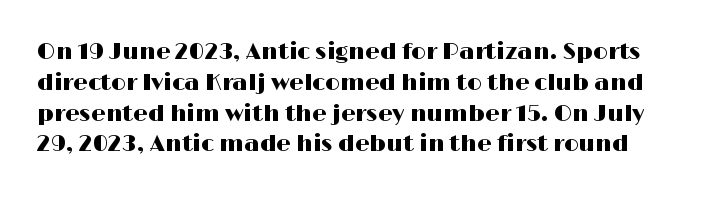
The image shows 23 px text type, upright; set normal line spacing (1.34x), normal letter spacing, not underlined.
